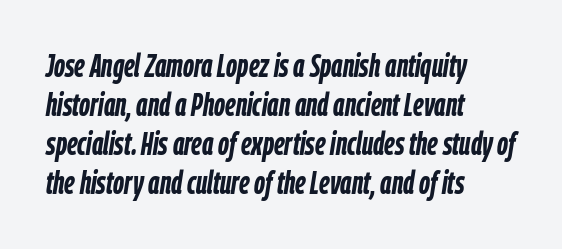
{"italic": "yes", "lean": "right", "slant_degrees": 9, "bold": "yes", "weight": "semibold", "width": "condensed", "stroke_contrast": "low", "x_height": "medium", "monospaced": "no", "underline": "no", "align": "left", "line_spacing_ratio": 1.22, "letter_spacing": "normal", "letter_spacing_em": 0.0, "glyph_px": 32}
